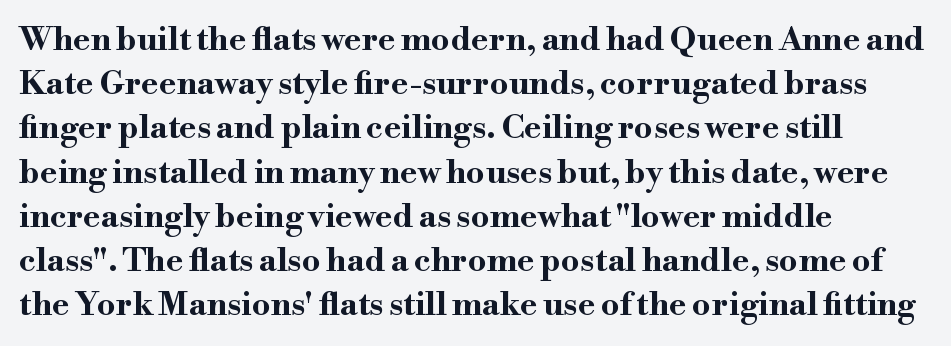
The image shows 33 px bold, wide serif type, upright; set left-aligned, normal line spacing (1.34x), normal letter spacing, not underlined; high stroke contrast and a small x-height.
